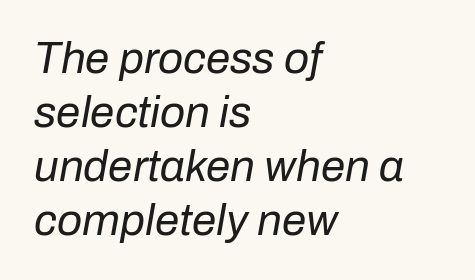
The image shows 44 px regular-weight type, italic (leaning right); set left-aligned, line spacing 1.23x, normal letter spacing, not underlined; low stroke contrast and a medium x-height.
